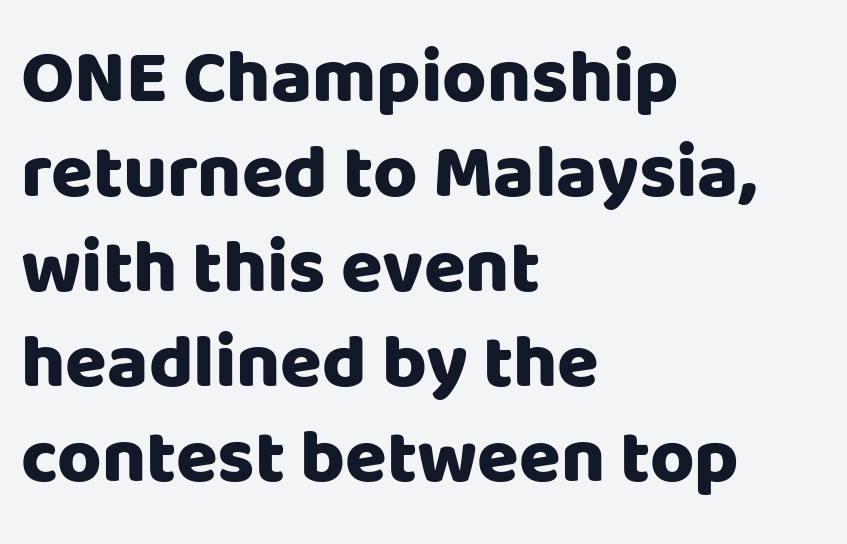
Nothing unusual about the tracking: characters are spaced as the font intends. Regarding leading, the lines here are spaced in the standard way. The passage shown is typed in a proportional face where columns would drift. Observe the absence of serifs on each vertical stroke in this sample. A clean baseline with only descenders dipping below it.
